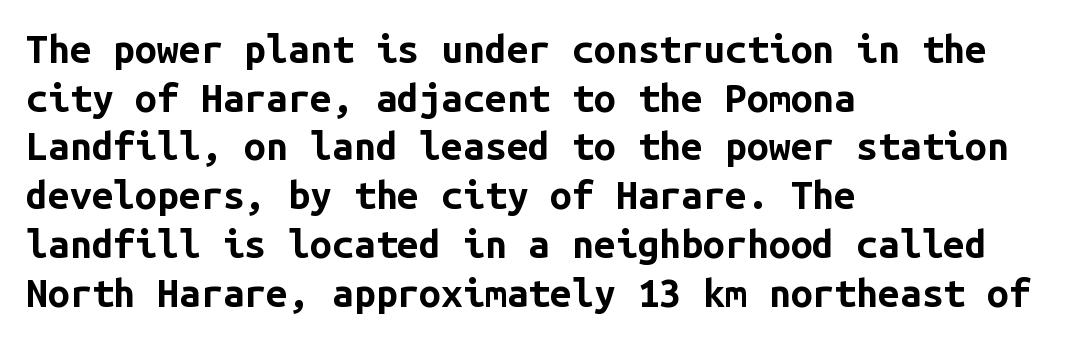
Q: Is the text bold? A: Yes.
Q: Is the text italic (slanted)? A: No, it is upright.
Q: Is the typeface a serif or a sans-serif typeface? A: Sans-serif.
Q: Is the text underlined? A: No.
Q: How is the paragraph aligned? A: Left-aligned.
Q: Is the spacing between letters normal or unusually wide? A: Normal.
Q: Is the spacing between lines tight, normal or loose? A: Normal.
Q: Width (condensed, normal, or wide)? A: Normal.
Q: Stroke contrast? A: Low.
Q: x-height? A: Medium.
Q: Monospaced? A: Yes.
